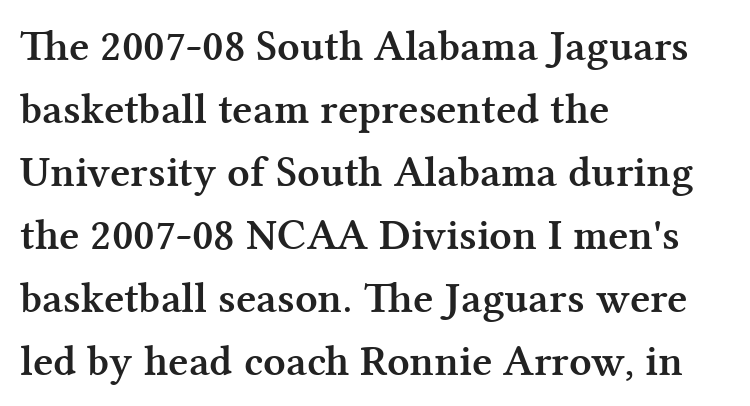
Q: Is the text bold? A: Yes.
Q: Is the text italic (slanted)? A: No, it is upright.
Q: Is the typeface a serif or a sans-serif typeface? A: Serif.
Q: Is the text underlined? A: No.
Q: How is the paragraph aligned? A: Left-aligned.
Q: Is the spacing between letters normal or unusually wide? A: Normal.
Q: Is the spacing between lines tight, normal or loose? A: Normal.
Q: Width (condensed, normal, or wide)? A: Normal.
Q: Stroke contrast? A: Medium.
Q: x-height? A: Medium.
Q: Monospaced? A: No.
